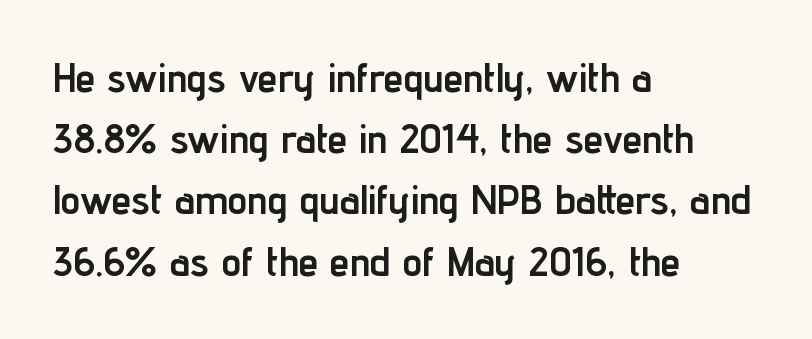
Unmarked baselines from the first word to the last. The letters advance in unequal steps, a hallmark of proportional type. Leading: standard. When letters stand straight like this, we call the style roman or upright. Thick stems and heavy bowls — unmistakably bold. Nothing unusual about the tracking: characters are spaced as the font intends.
